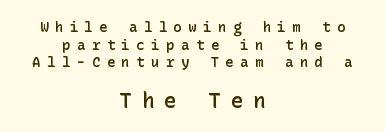
Q: Is the text bold? A: Semi-bold.
Q: Is the text italic (slanted)? A: No, it is upright.
Q: Is the text underlined? A: No.
Q: How is the paragraph aligned? A: Centered.
Q: Is the spacing between letters normal or unusually wide? A: Unusually wide.
Q: Is the spacing between lines tight, normal or loose? A: Normal.
Q: Which block of text is set in a larger size, the first (top) or the second (bottom)? A: The second (bottom) one.
